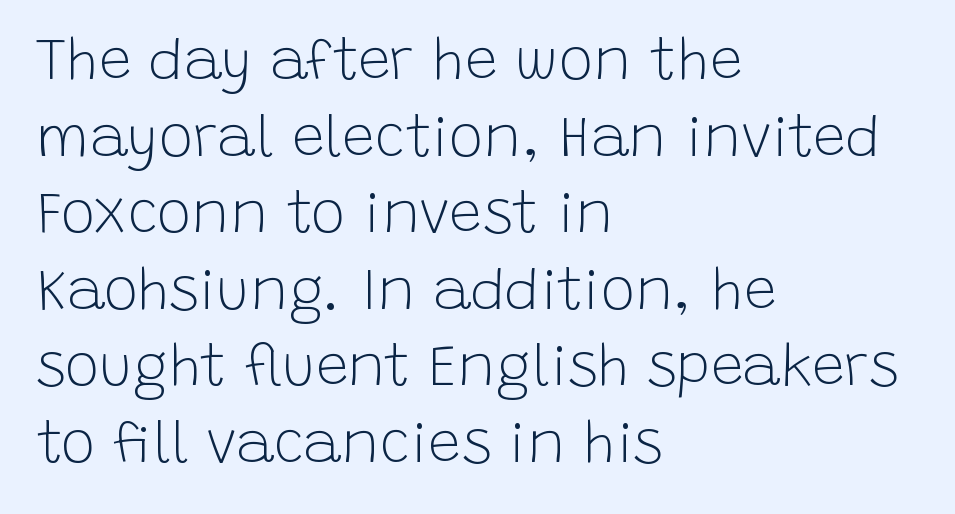
{"serif": "no", "italic": "no", "bold": "no", "weight": "light", "width": "normal", "stroke_contrast": "low", "x_height": "large", "monospaced": "no", "underline": "no", "align": "left", "line_spacing": "normal", "line_spacing_ratio": 1.32, "letter_spacing": "normal", "letter_spacing_em": 0.0, "glyph_px": 58}
